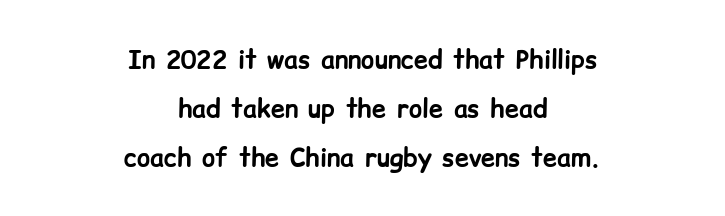
Q: Is the text bold? A: Yes.
Q: Is the text italic (slanted)? A: No, it is upright.
Q: Is the text underlined? A: No.
Q: How is the paragraph aligned? A: Centered.
Q: Is the spacing between letters normal or unusually wide? A: Normal.
Q: Is the spacing between lines tight, normal or loose? A: Loose.
